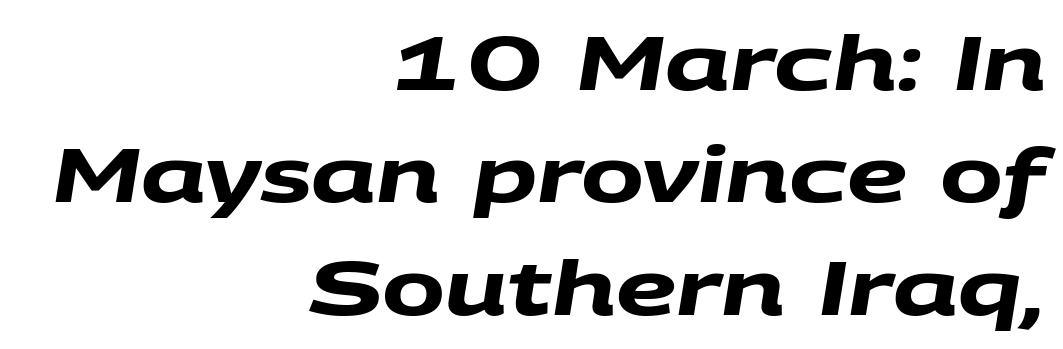
Q: Is the text bold? A: Yes.
Q: Is the typeface a serif or a sans-serif typeface? A: Sans-serif.
Q: Is the text underlined? A: No.
Q: How is the paragraph aligned? A: Right-aligned.
Q: Is the spacing between letters normal or unusually wide? A: Normal.
Q: Is the spacing between lines tight, normal or loose? A: Normal.
Q: Width (condensed, normal, or wide)? A: Wide.
Q: Stroke contrast? A: Medium.
Q: x-height? A: Large.
Q: Monospaced? A: No.
